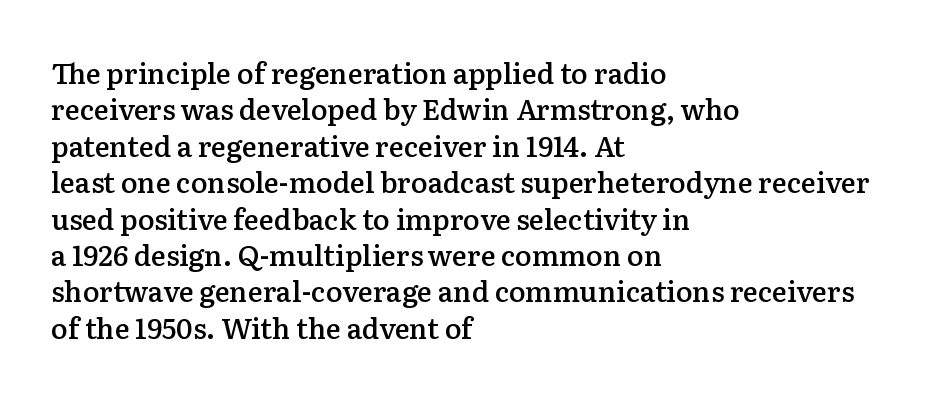
{"serif": "yes", "italic": "no", "bold": "semi", "weight": "semibold", "width": "normal", "stroke_contrast": "low", "x_height": "medium", "monospaced": "no", "underline": "no", "align": "left", "line_spacing": "normal", "line_spacing_ratio": 1.3, "letter_spacing": "normal", "letter_spacing_em": 0.0, "glyph_px": 28}
